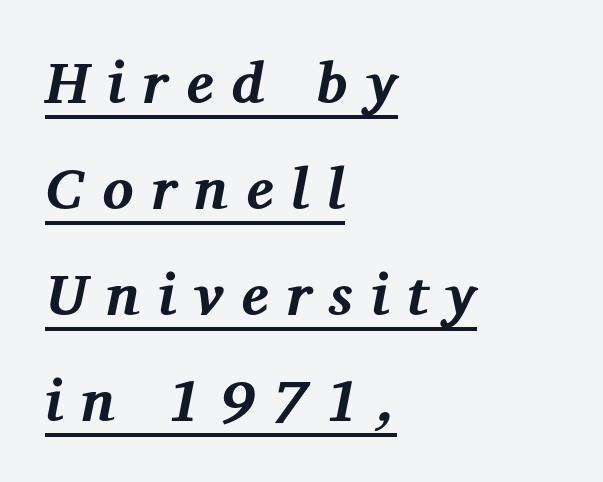
You could not count columns in this text — the font is proportionally spaced. Each line starts at the same left margin while the right side varies. The characters display serif detailing at their extremities. Heavy-handed strokes throughout: this text is bold.
